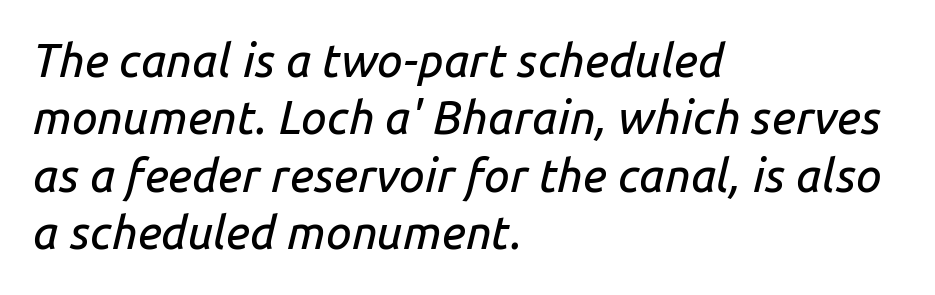
The image shows 46 px text type, italic (leaning right); set left-aligned, normal line spacing (1.25x), normal letter spacing, not underlined; low stroke contrast and a medium x-height.
